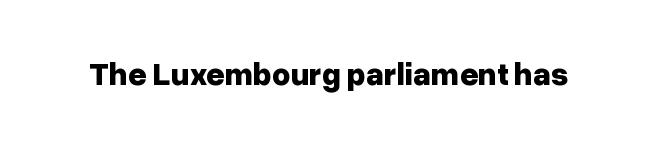
{"serif": "no", "italic": "no", "bold": "yes", "weight": "bold", "width": "normal", "stroke_contrast": "low", "x_height": "medium", "monospaced": "no", "underline": "no", "letter_spacing": "normal", "letter_spacing_em": 0.0, "glyph_px": 32}
